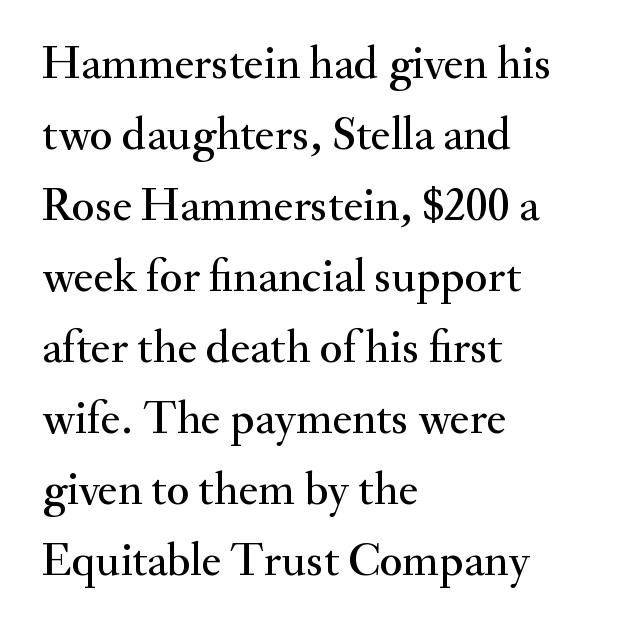
Ascenders rise straight up at ninety degrees. All the whitespace from short lines collects on the right. Normally led — the rows are evenly, conventionally spaced. A clean baseline with only descenders dipping below it.
